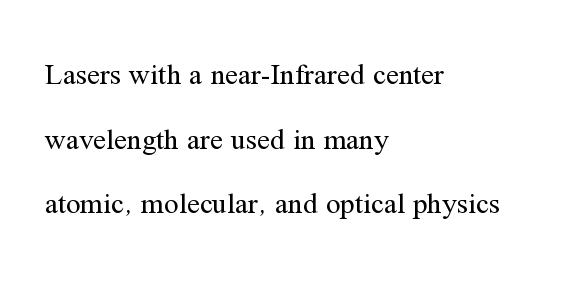
The image shows 29 px regular-weight serif type, upright; set left-aligned, loose line spacing (2.23x), normal letter spacing, not underlined; medium stroke contrast and a medium x-height.
